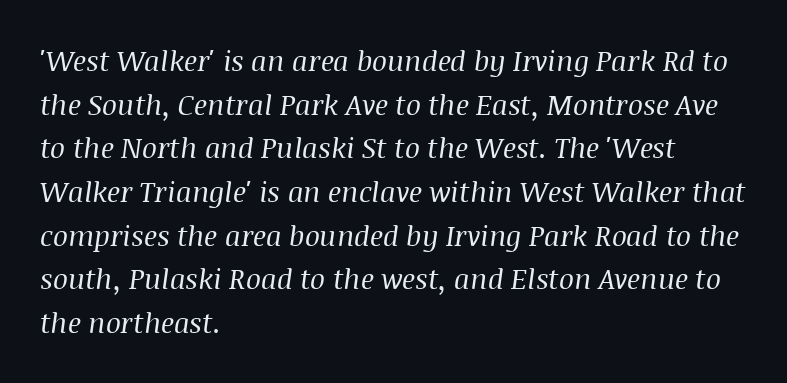
{"serif": "yes", "italic": "yes", "lean": "right", "slant_degrees": 8, "bold": "no", "weight": "regular", "width": "normal", "stroke_contrast": "medium", "x_height": "large", "monospaced": "no", "underline": "no", "align": "left", "line_spacing": "normal", "line_spacing_ratio": 1.56, "letter_spacing": "normal", "letter_spacing_em": 0.0, "glyph_px": 28}
